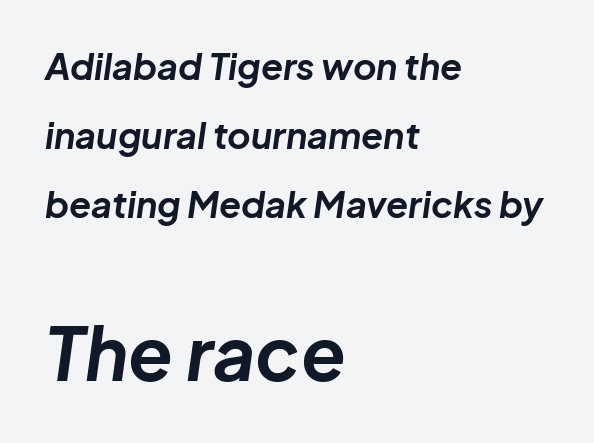
{"italic": "yes", "lean": "right", "slant_degrees": 8, "bold": "yes", "weight": "bold", "width": "normal", "stroke_contrast": "low", "x_height": "medium", "monospaced": "no", "underline": "no", "align": "left", "line_spacing": "loose", "line_spacing_ratio": 1.91, "letter_spacing": "normal", "letter_spacing_em": 0.0, "larger_block": "second", "size_ratio": 2.03, "glyph_px": 73}
